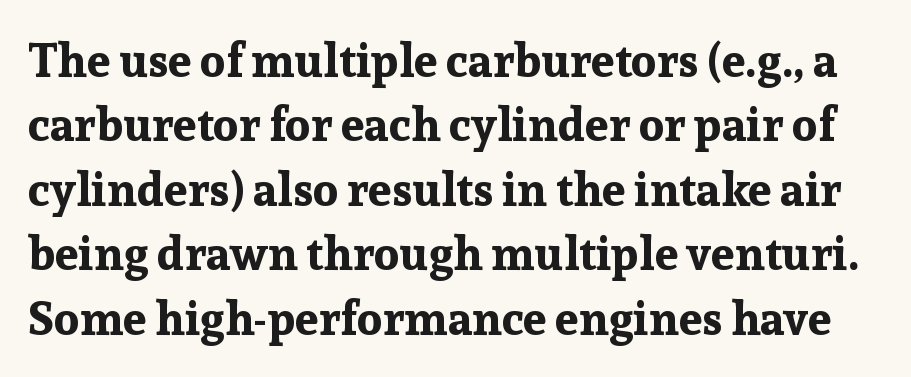
Q: Is the text bold? A: Yes.
Q: Is the text italic (slanted)? A: No, it is upright.
Q: Is the typeface a serif or a sans-serif typeface? A: Serif.
Q: Is the text underlined? A: No.
Q: Is the spacing between letters normal or unusually wide? A: Normal.
Q: Is the spacing between lines tight, normal or loose? A: Normal.
Q: Width (condensed, normal, or wide)? A: Normal.
Q: Stroke contrast? A: Low.
Q: x-height? A: Medium.
Q: Monospaced? A: No.
